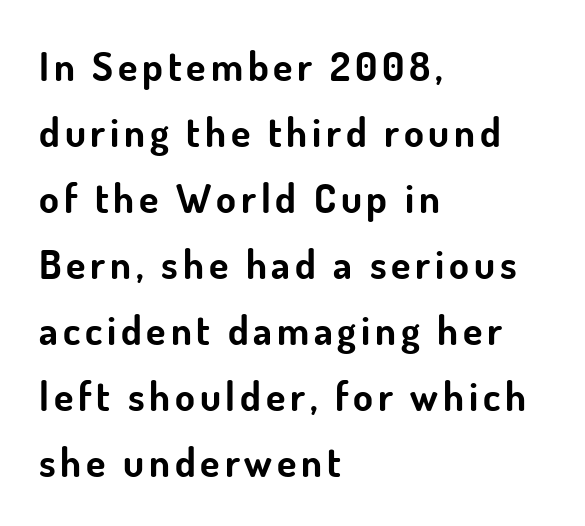
Q: Is the text bold? A: Yes.
Q: Is the text italic (slanted)? A: No, it is upright.
Q: Is the typeface a serif or a sans-serif typeface? A: Sans-serif.
Q: Is the text underlined? A: No.
Q: How is the paragraph aligned? A: Left-aligned.
Q: Is the spacing between lines tight, normal or loose? A: Normal.
Q: Width (condensed, normal, or wide)? A: Normal.
Q: Stroke contrast? A: Low.
Q: x-height? A: Small.
Q: Monospaced? A: No.
